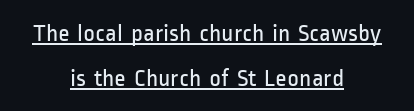
The setting favours the middle, as headings and verse often do. A rule runs beneath these lines of type. The letters stand straight up with perfectly vertical stems. Caption: standard tracking, unaltered.
